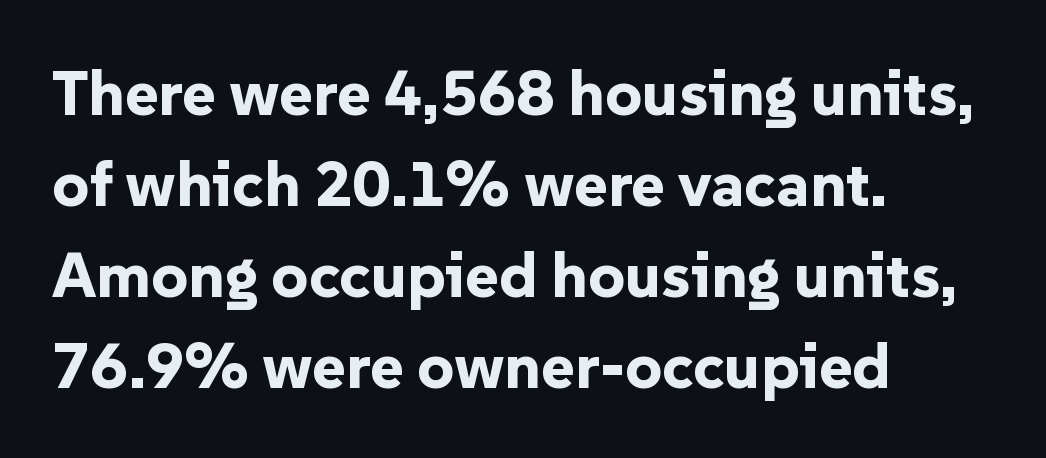
Honestly, there is no underline to notice here at all. The typesetting leans heavy: a genuine bold. Observe the absence of serifs on each vertical stroke in this sample. Words appear dense and cohesive because spacing is normal. Character widths vary here, with narrow letters taking less room than wide ones.
